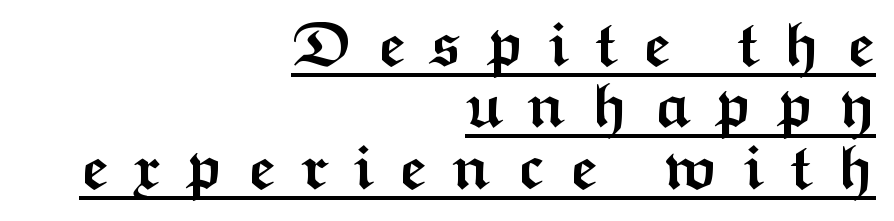
The image shows 62 px semibold, wide sans-serif type, upright; set right-aligned, tight line spacing (0.99x), unusually wide letter spacing (+0.39 em), underlined; medium stroke contrast and a medium x-height.
